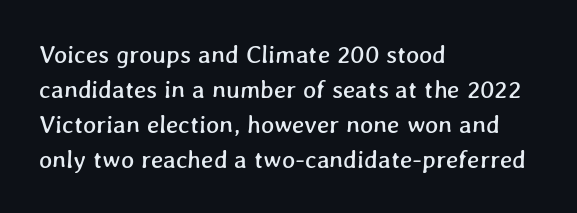
Q: Is the text underlined? A: No.
Q: How is the paragraph aligned? A: Left-aligned.
Q: Is the spacing between letters normal or unusually wide? A: Normal.
Q: Is the spacing between lines tight, normal or loose? A: Normal.
